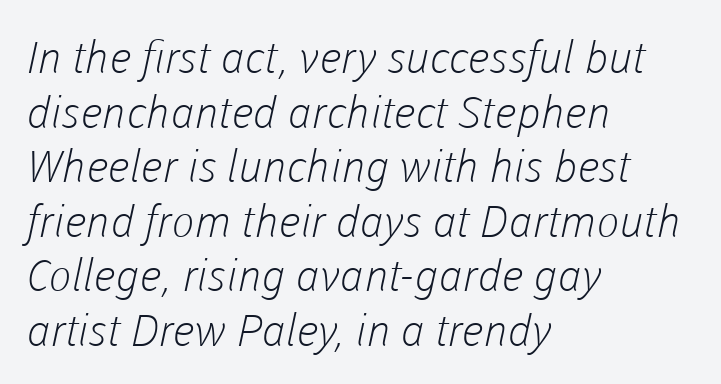
The image shows 44 px light sans-serif type; set left-aligned, line spacing 1.24x, normal letter spacing, not underlined; low stroke contrast and a medium x-height.
